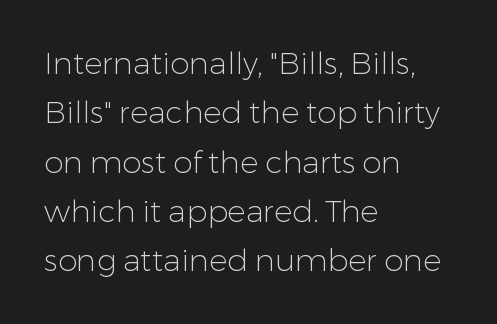
Tracking here is standard; glyphs follow each other at the usual distance. Unbolded letterforms with no extra heft. Serifs: no, the terminals of the letterforms are clean. Leading matches the norm, producing a regular column. This rendering uses left alignment, leaving the right contour irregular. Clear beneath every line of the passage.
